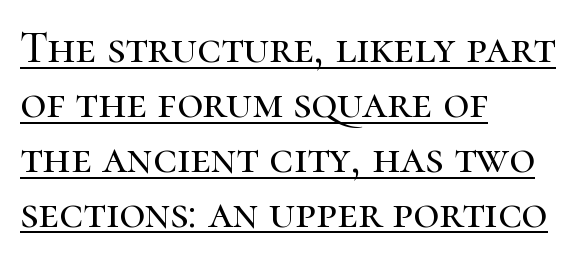
{"serif": "yes", "italic": "no", "width": "normal", "stroke_contrast": "high", "x_height": "medium", "monospaced": "no", "underline": "yes", "align": "left", "line_spacing_ratio": 1.22, "letter_spacing": "normal", "letter_spacing_em": 0.0, "glyph_px": 45}
